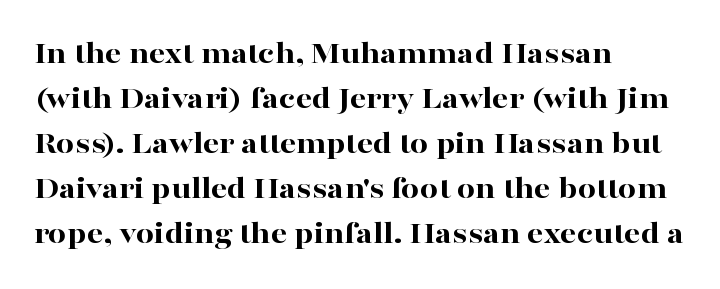
{"serif": "yes", "italic": "no", "bold": "yes", "weight": "bold", "width": "wide", "stroke_contrast": "high", "x_height": "medium", "monospaced": "no", "underline": "no", "align": "left", "line_spacing": "normal", "line_spacing_ratio": 1.41, "letter_spacing": "normal", "letter_spacing_em": 0.0, "glyph_px": 32}
